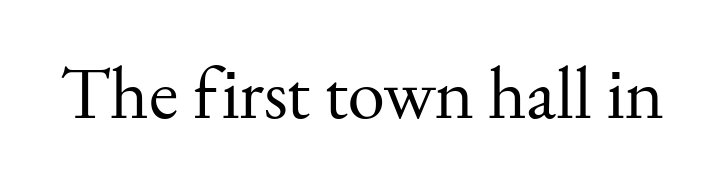
Honestly, the letter spacing is just normal — you wouldn't notice it. Compared with a typical body face, this is equally light or lighter still. This is serif lettering, the kind often seen in printed books. Nope, not italic — everything's standing straight.
